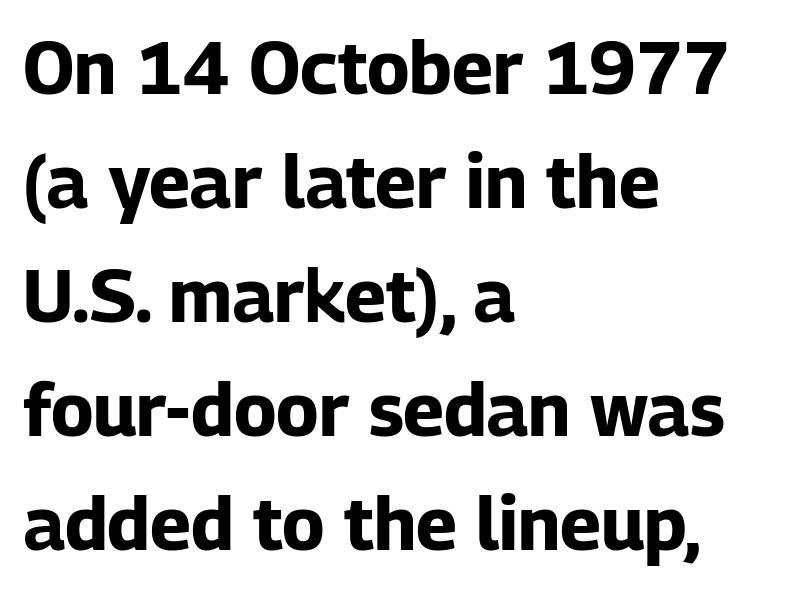
The image shows 73 px bold sans-serif type, upright; set left-aligned, normal line spacing (1.56x), normal letter spacing, not underlined; low stroke contrast and a medium x-height.
